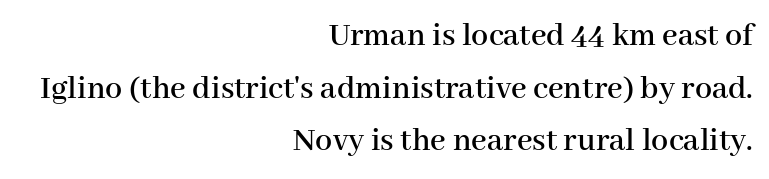
Words appear dense and cohesive because spacing is normal. This sample keeps an unexceptional amount of space between lines. Horizontal alignment here is rightward, an uncommon choice for prose. The passage shown is typed in a proportional face where columns would drift. These lines were composed using upright roman letters.
